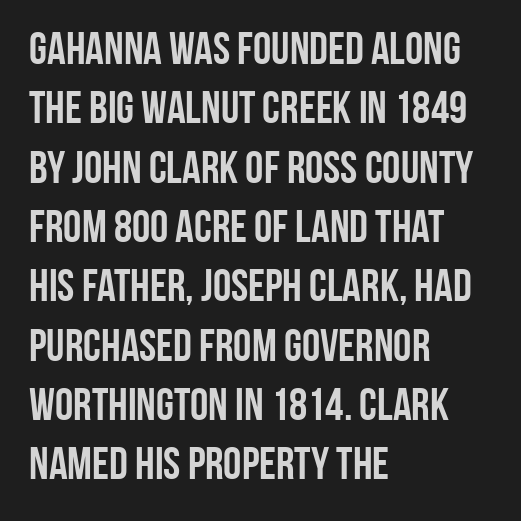
The image shows 46 px semibold, condensed sans-serif type, upright; set left-aligned, normal line spacing (1.29x), normal letter spacing, not underlined; low stroke contrast and a large x-height.
